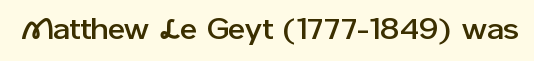
The letterforms sit shoulder to shoulder at normal distance. Vertical strokes here are truly vertical. Proportional: the letters do not fall into vertical columns. The specimen omits any rule beneath the text block's lines. Typographically, this falls in the sans-serif category.
